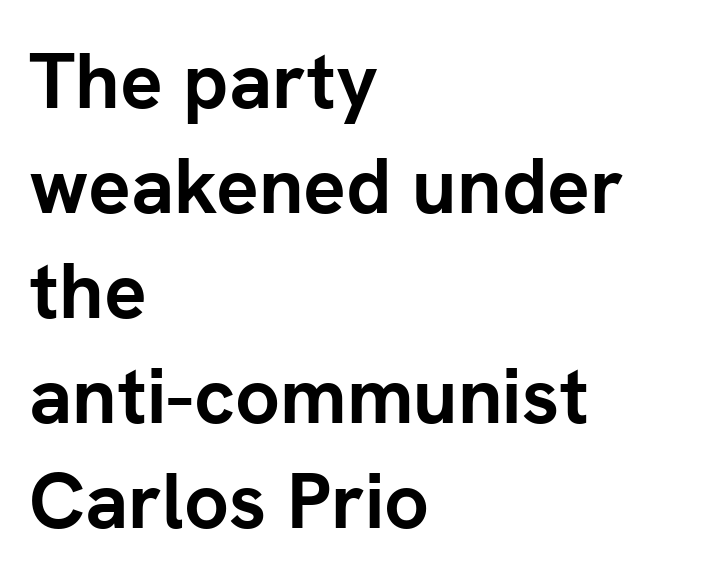
These lines are rendered in a variable-pitch font. The rows are spaced the way most documents space them. Nobody drew a line under any word here. A typesetter would call this zero additional tracking.
